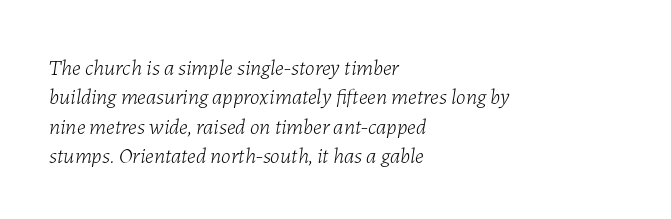
Descenders hang freely into open space. Vertical stems look standard width or narrower in stroke. The gaps between neighbouring characters are ordinary and unremarkable. The specimen reads as italic at a glance. Compared with a centered layout, this one pins lines to the left instead.
